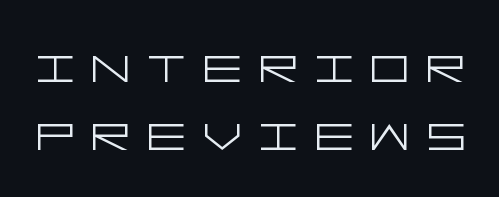
Q: Is the text bold? A: No.
Q: Is the text italic (slanted)? A: No, it is upright.
Q: Is the typeface a serif or a sans-serif typeface? A: Sans-serif.
Q: Is the text underlined? A: No.
Q: Is the spacing between letters normal or unusually wide? A: Unusually wide.
Q: Is the spacing between lines tight, normal or loose? A: Tight.
Q: Width (condensed, normal, or wide)? A: Wide.
Q: Stroke contrast? A: Low.
Q: x-height? A: Large.
